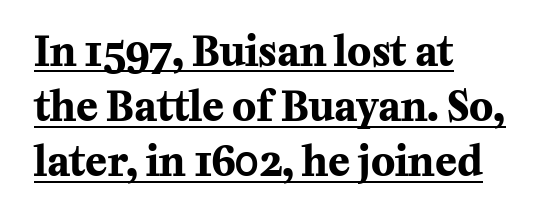
Each letter keeps its own natural width here, so spacing adapts to shape. The paragraph shown leans on its left margin. Honestly, the underline is the first thing you notice here. The specimen reads as upright at a glance. Heft: maximum for text — a bold. Summary of vertical rhythm: regular, with standard interline spacing.
